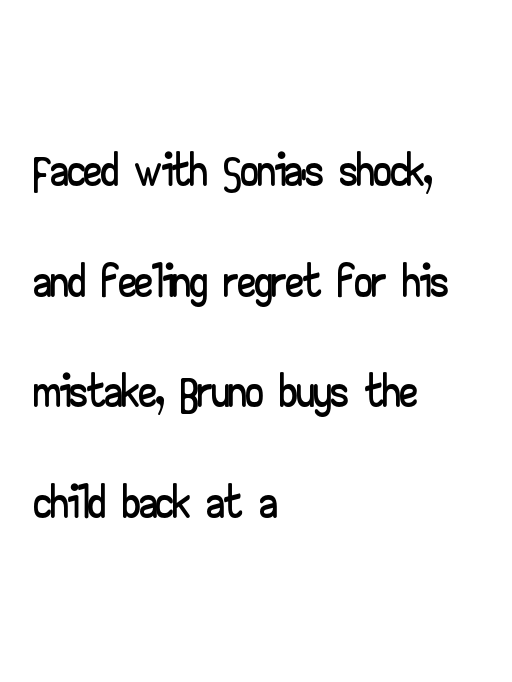
The image shows 70 px wide sans-serif type, upright; set left-aligned, normal line spacing (1.58x), normal letter spacing, not underlined; low stroke contrast and a small x-height.
